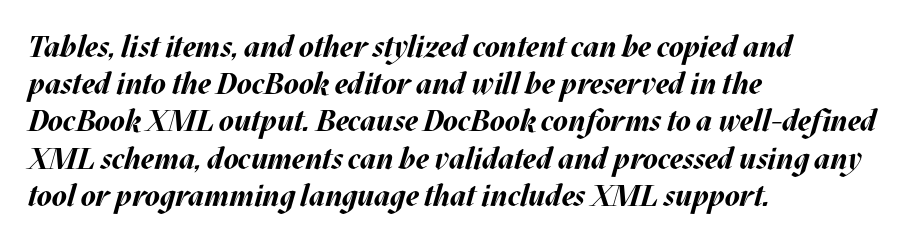
{"italic": "yes", "lean": "right", "slant_degrees": 17, "bold": "yes", "weight": "bold", "width": "normal", "stroke_contrast": "medium", "x_height": "large", "monospaced": "no", "underline": "no", "align": "left", "line_spacing_ratio": 1.24, "letter_spacing": "normal", "letter_spacing_em": 0.0, "glyph_px": 30}
